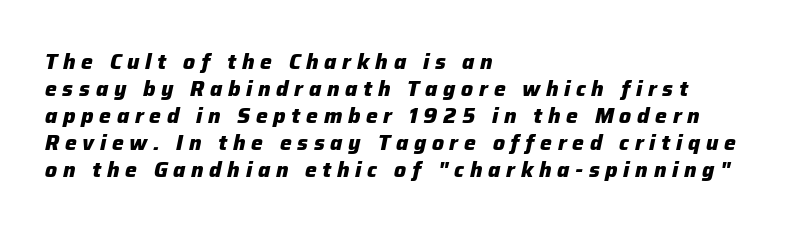
Q: Is the text bold? A: Yes.
Q: Is the text italic (slanted)? A: Yes, it leans right by about 12 degrees.
Q: Is the text underlined? A: No.
Q: How is the paragraph aligned? A: Left-aligned.
Q: Is the spacing between letters normal or unusually wide? A: Unusually wide.
Q: Is the spacing between lines tight, normal or loose? A: Normal.
